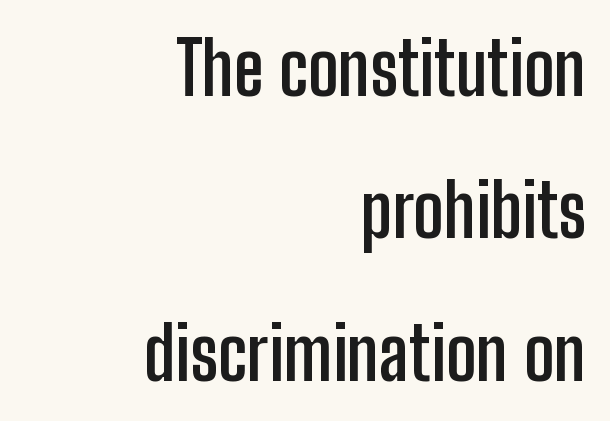
Casual observation: everything's shoved over to the right. I'd describe the lettering as bold — thick and assertive. In terms of posture, this sample is upright. Default kerning and tracking; the words read as compact shapes. Plain, unruled lines of type. The passage shown is typeset with a sans-serif family.
